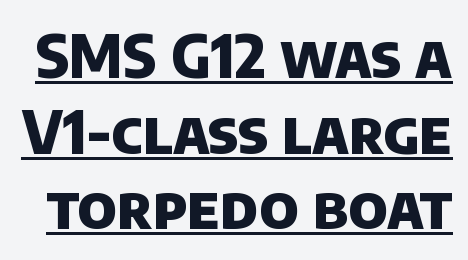
Q: Is the text bold? A: Yes.
Q: Is the typeface a serif or a sans-serif typeface? A: Sans-serif.
Q: Is the text underlined? A: Yes.
Q: Is the spacing between letters normal or unusually wide? A: Normal.
Q: Is the spacing between lines tight, normal or loose? A: Normal.
Q: Width (condensed, normal, or wide)? A: Normal.
Q: Stroke contrast? A: Low.
Q: x-height? A: Large.
Q: Monospaced? A: No.
